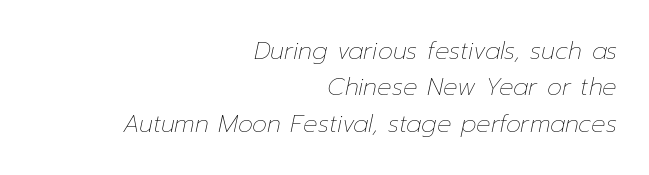
The space beneath each line is pristine and unruled. A flush-right, rag-left setting is used for this passage. The rows are spaced the way most documents space them. Tall strokes in this sample are angled rather than plumb. Heaviness? Minimal to ordinary, like unemphasized prose. Nobody touched the tracking dial on this one.
